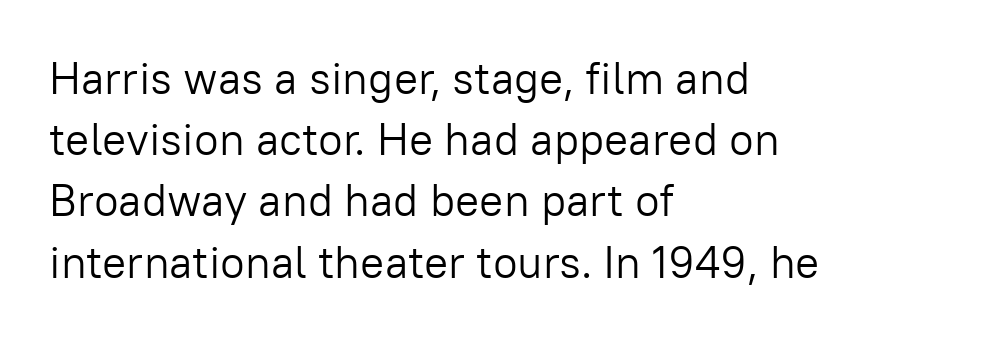
The image shows 45 px light sans-serif type, upright; set left-aligned, normal line spacing (1.36x), normal letter spacing, not underlined; low stroke contrast and a medium x-height.
